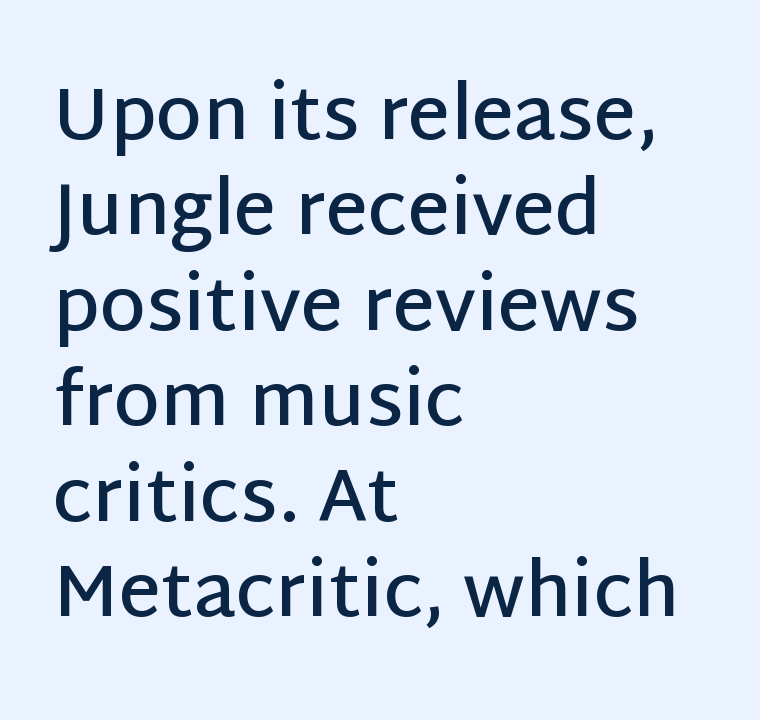
{"serif": "no", "italic": "no", "bold": "semi", "weight": "semibold", "width": "normal", "stroke_contrast": "low", "x_height": "large", "monospaced": "no", "underline": "no", "align": "left", "line_spacing": "normal", "line_spacing_ratio": 1.29, "letter_spacing": "normal", "letter_spacing_em": 0.0, "glyph_px": 74}
